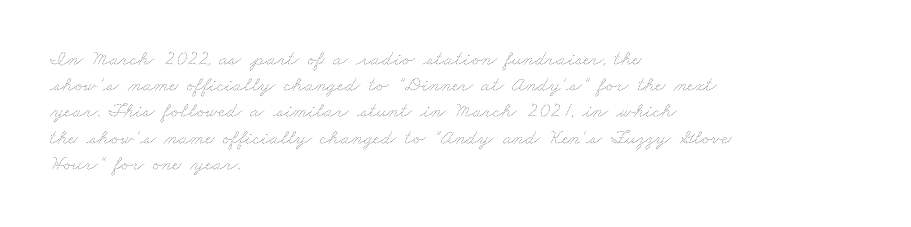
The image shows 21 px text type; set left-aligned, normal line spacing (1.25x), normal letter spacing, not underlined.
